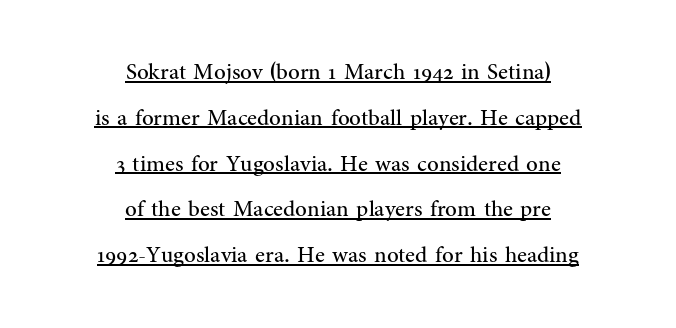
The image shows 23 px text type, upright; set centered, loose line spacing (1.99x), normal letter spacing, underlined.
